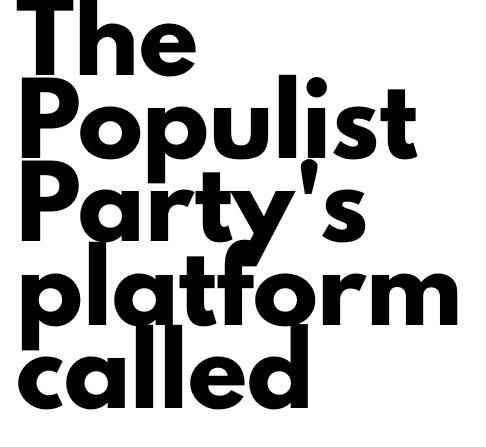
{"serif": "no", "italic": "no", "bold": "yes", "weight": "heavy", "width": "normal", "stroke_contrast": "low", "x_height": "small", "monospaced": "no", "underline": "no", "align": "left", "line_spacing": "normal", "line_spacing_ratio": 1.28, "letter_spacing": "normal", "letter_spacing_em": 0.0, "glyph_px": 65}
